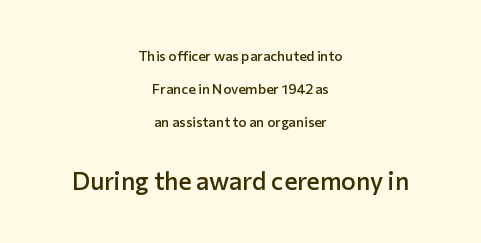
Italic: no, the glyphs are upright roman. Stems and bowls a touch heavier than normal — semibold. In this sample the second text group is rendered at the bigger scale. These lines keep a tight, regular rhythm from letter to letter. Typeset on center — no edge is straight. How would I describe the line gaps? Wide and relaxed.
